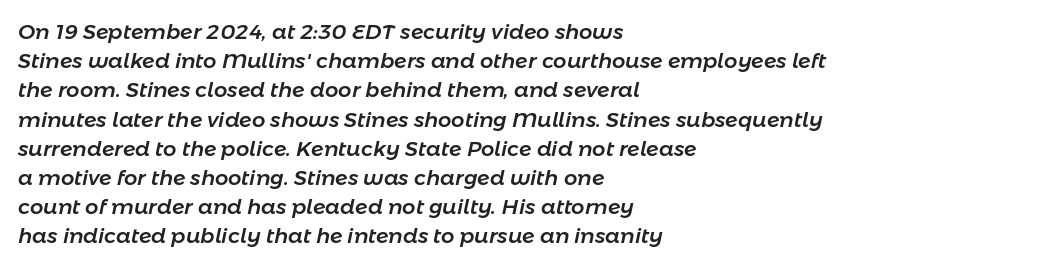
Q: Is the text italic (slanted)? A: Yes, it leans right by about 11 degrees.
Q: Is the text underlined? A: No.
Q: How is the paragraph aligned? A: Left-aligned.
Q: Is the spacing between letters normal or unusually wide? A: Normal.
Q: Is the spacing between lines tight, normal or loose? A: Normal.
